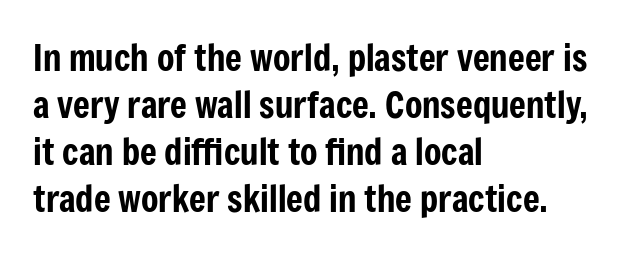
This sample uses plain, unmodified letter spacing. Spacing verdict: proportional, widths tailored to each character. The foot of each line stays bare and open. A student would call this left alignment; a typographer would say flush left, rag right.
